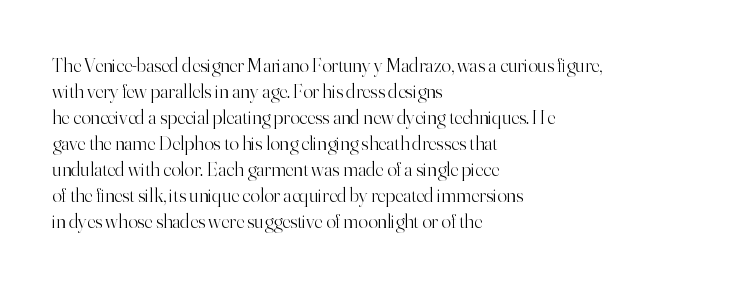
{"italic": "no", "bold": "no", "underline": "no", "align": "left", "line_spacing": "normal", "line_spacing_ratio": 1.3, "letter_spacing": "normal", "letter_spacing_em": 0.0, "glyph_px": 20}
